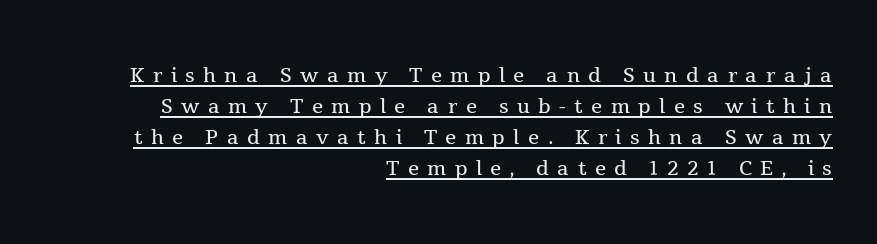
The image shows 28 px regular-weight serif type, upright; set right-aligned, tight line spacing (1.11x), unusually wide letter spacing (+0.3 em), underlined; a medium x-height.
